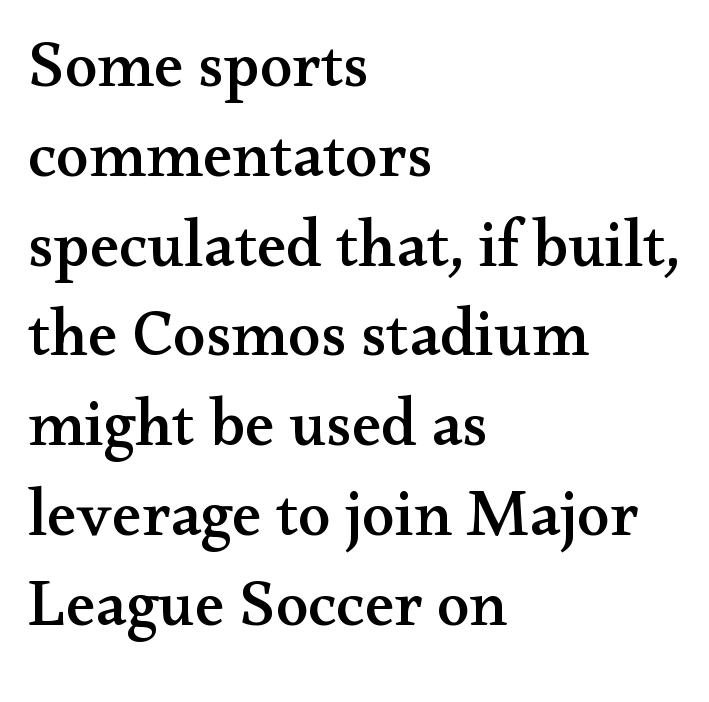
Q: Is the text italic (slanted)? A: No, it is upright.
Q: Is the typeface a serif or a sans-serif typeface? A: Serif.
Q: Is the text underlined? A: No.
Q: How is the paragraph aligned? A: Left-aligned.
Q: Is the spacing between letters normal or unusually wide? A: Normal.
Q: Is the spacing between lines tight, normal or loose? A: Normal.
Q: Width (condensed, normal, or wide)? A: Wide.
Q: Stroke contrast? A: Medium.
Q: x-height? A: Small.
Q: Monospaced? A: No.
